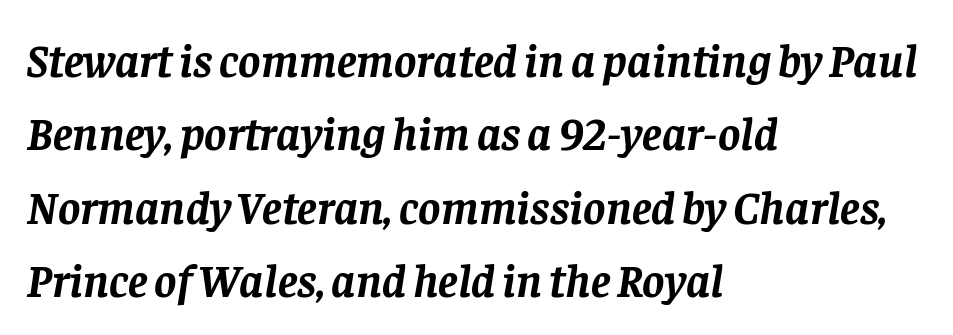
{"serif": "yes", "italic": "yes", "lean": "right", "slant_degrees": 8, "bold": "yes", "weight": "semibold", "width": "normal", "stroke_contrast": "low", "x_height": "large", "monospaced": "no", "underline": "no", "align": "left", "line_spacing": "normal", "line_spacing_ratio": 1.56, "letter_spacing": "normal", "letter_spacing_em": 0.0, "glyph_px": 47}
